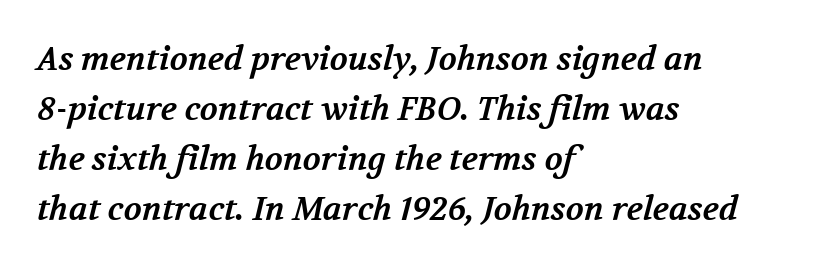
The image shows 33 px bold serif type; set left-aligned, normal line spacing (1.52x), normal letter spacing, not underlined; medium stroke contrast and a medium x-height.
